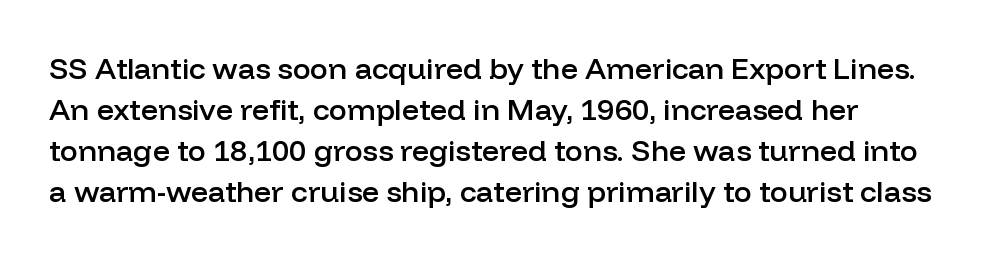
Q: Is the text bold? A: Semi-bold.
Q: Is the text italic (slanted)? A: No, it is upright.
Q: Is the typeface a serif or a sans-serif typeface? A: Sans-serif.
Q: Is the text underlined? A: No.
Q: Is the spacing between letters normal or unusually wide? A: Normal.
Q: Is the spacing between lines tight, normal or loose? A: Normal.
Q: Width (condensed, normal, or wide)? A: Normal.
Q: Stroke contrast? A: Low.
Q: x-height? A: Medium.
Q: Monospaced? A: No.
